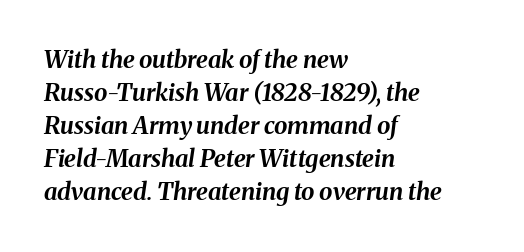
Weight check: bold — yes, fully. Notice how the passage keeps a crisp vertical edge on the left only. Quick note: underline off. If you measured baseline to baseline, you'd find a middling distance. Every character sits at an angle, as italics do.
